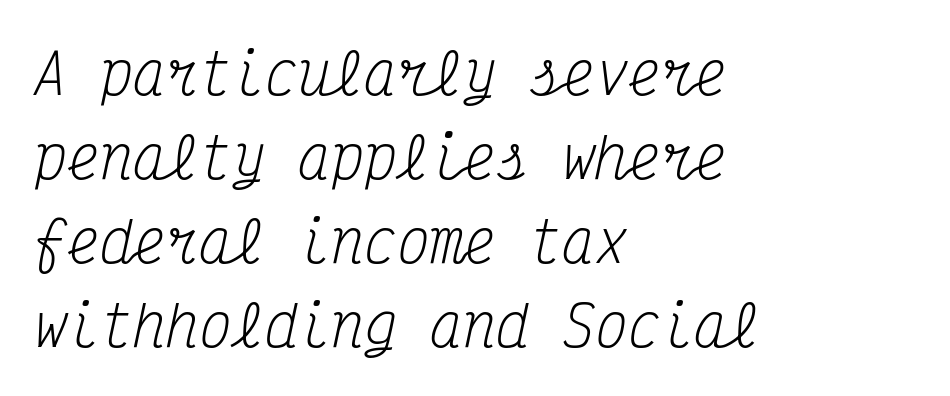
The image shows 55 px regular-weight, condensed serif type, italic (leaning right), monospaced; set left-aligned, normal line spacing (1.53x), normal letter spacing, not underlined; medium stroke contrast and a medium x-height.
